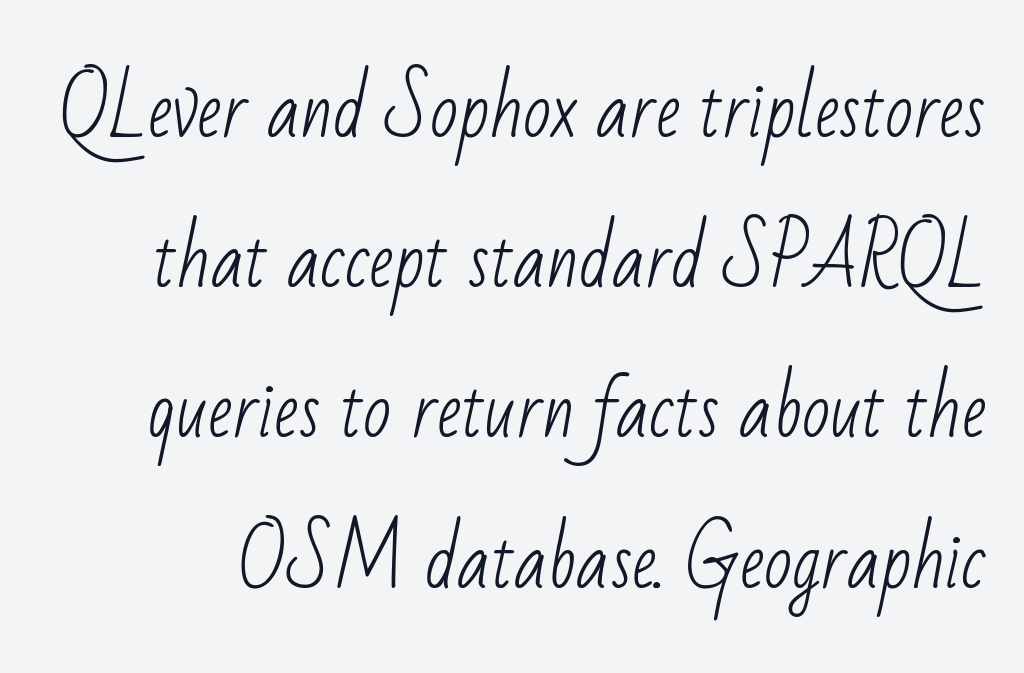
{"serif": "no", "bold": "no", "weight": "light", "width": "condensed", "stroke_contrast": "low", "x_height": "small", "monospaced": "no", "underline": "no", "line_spacing": "loose", "line_spacing_ratio": 2.03, "letter_spacing": "normal", "letter_spacing_em": 0.0, "glyph_px": 74}
